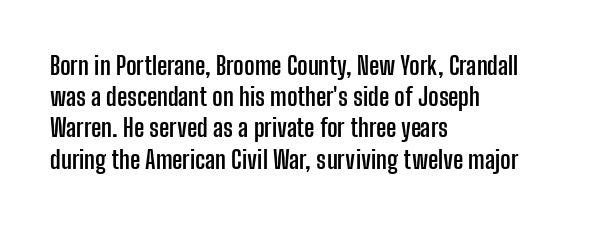
The image shows 25 px bold type, upright; set left-aligned, normal line spacing (1.25x), normal letter spacing, not underlined.
